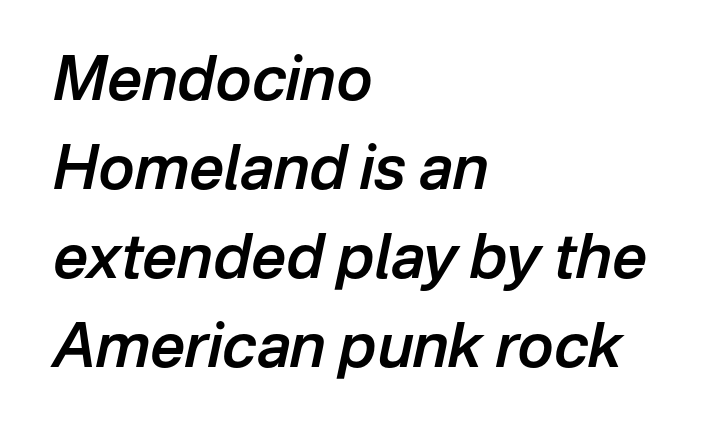
Q: Is the text bold? A: Semi-bold.
Q: Is the text italic (slanted)? A: Yes, it leans right by about 12 degrees.
Q: Is the text underlined? A: No.
Q: How is the paragraph aligned? A: Left-aligned.
Q: Is the spacing between letters normal or unusually wide? A: Normal.
Q: Is the spacing between lines tight, normal or loose? A: Normal.
Q: Width (condensed, normal, or wide)? A: Normal.
Q: Stroke contrast? A: Low.
Q: x-height? A: Medium.
Q: Monospaced? A: No.
